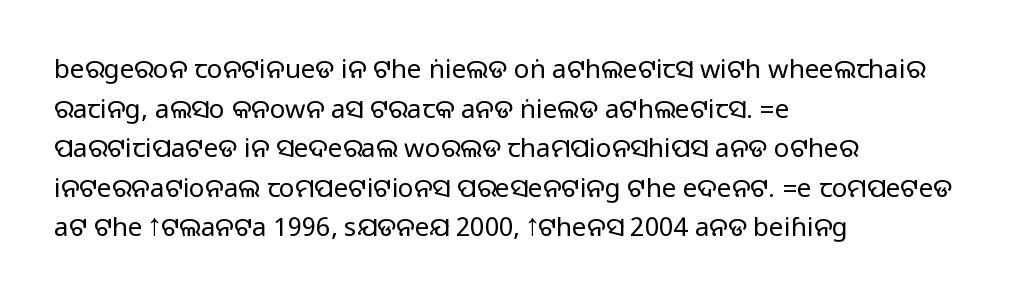
{"italic": "no", "underline": "no", "align": "left", "line_spacing": "normal", "line_spacing_ratio": 1.52, "letter_spacing": "normal", "letter_spacing_em": 0.0, "glyph_px": 26}
